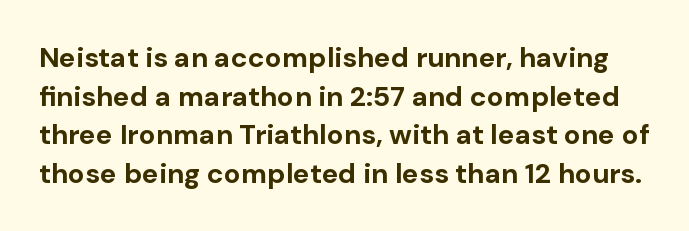
{"serif": "no", "italic": "no", "bold": "yes", "weight": "bold", "width": "normal", "stroke_contrast": "low", "x_height": "medium", "monospaced": "no", "underline": "no", "line_spacing": "normal", "line_spacing_ratio": 1.38, "letter_spacing": "normal", "letter_spacing_em": 0.0, "glyph_px": 28}
